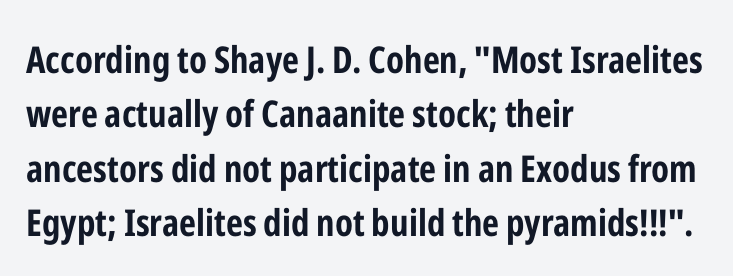
The image shows 37 px bold, condensed sans-serif type, upright; set left-aligned, normal line spacing (1.47x), normal letter spacing, not underlined; low stroke contrast and a medium x-height.
